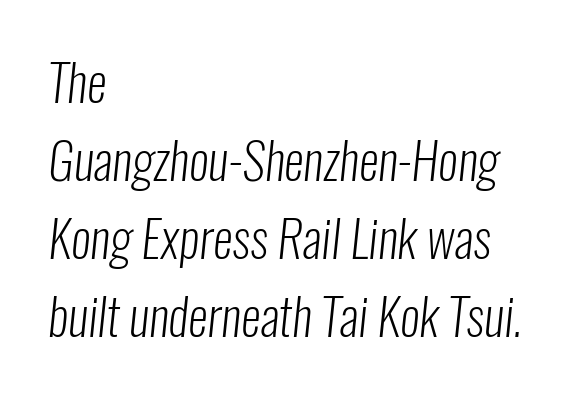
Q: Is the text bold? A: No.
Q: Is the typeface a serif or a sans-serif typeface? A: Sans-serif.
Q: Is the text underlined? A: No.
Q: How is the paragraph aligned? A: Left-aligned.
Q: Is the spacing between letters normal or unusually wide? A: Normal.
Q: Is the spacing between lines tight, normal or loose? A: Normal.
Q: Width (condensed, normal, or wide)? A: Condensed.
Q: Stroke contrast? A: Low.
Q: x-height? A: Medium.
Q: Monospaced? A: No.
